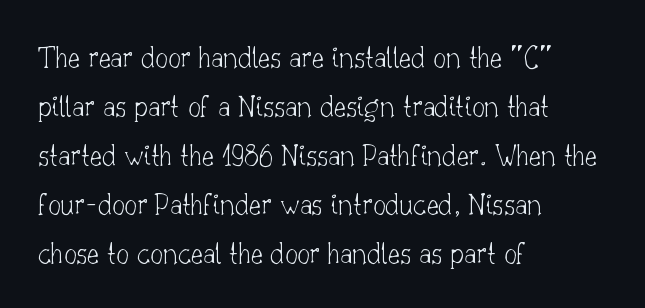
The image shows 32 px thin serif type, upright; set left-aligned, normal line spacing (1.53x), normal letter spacing, not underlined; low stroke contrast and a small x-height.
